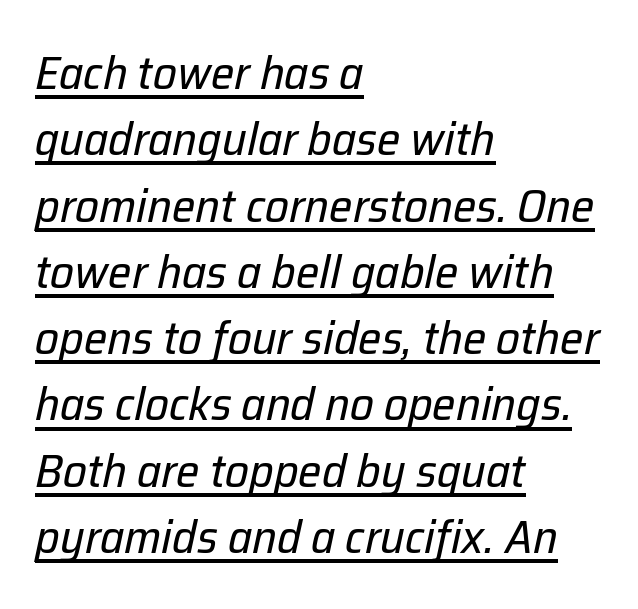
The image shows 47 px regular-weight type, italic (leaning right); set left-aligned, normal line spacing (1.41x), normal letter spacing, underlined; low stroke contrast and a medium x-height.
